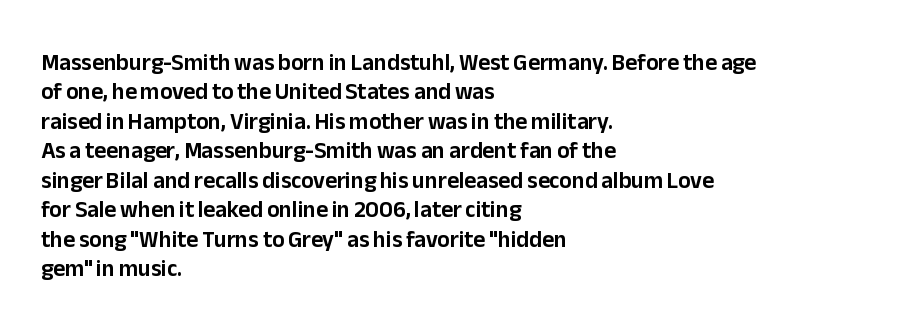
Q: Is the text italic (slanted)? A: No, it is upright.
Q: Is the text underlined? A: No.
Q: How is the paragraph aligned? A: Left-aligned.
Q: Is the spacing between letters normal or unusually wide? A: Normal.
Q: Is the spacing between lines tight, normal or loose? A: Normal.
